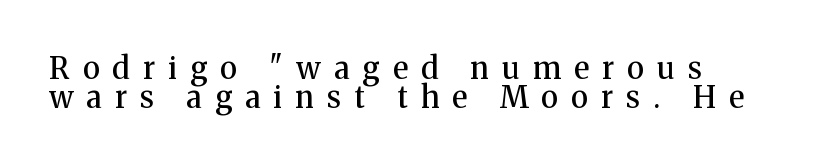
{"serif": "yes", "italic": "no", "bold": "semi", "weight": "semibold", "width": "normal", "stroke_contrast": "medium", "x_height": "medium", "monospaced": "no", "underline": "no", "line_spacing": "tight", "line_spacing_ratio": 0.98, "letter_spacing": "wide", "letter_spacing_em": 0.44, "glyph_px": 30}
